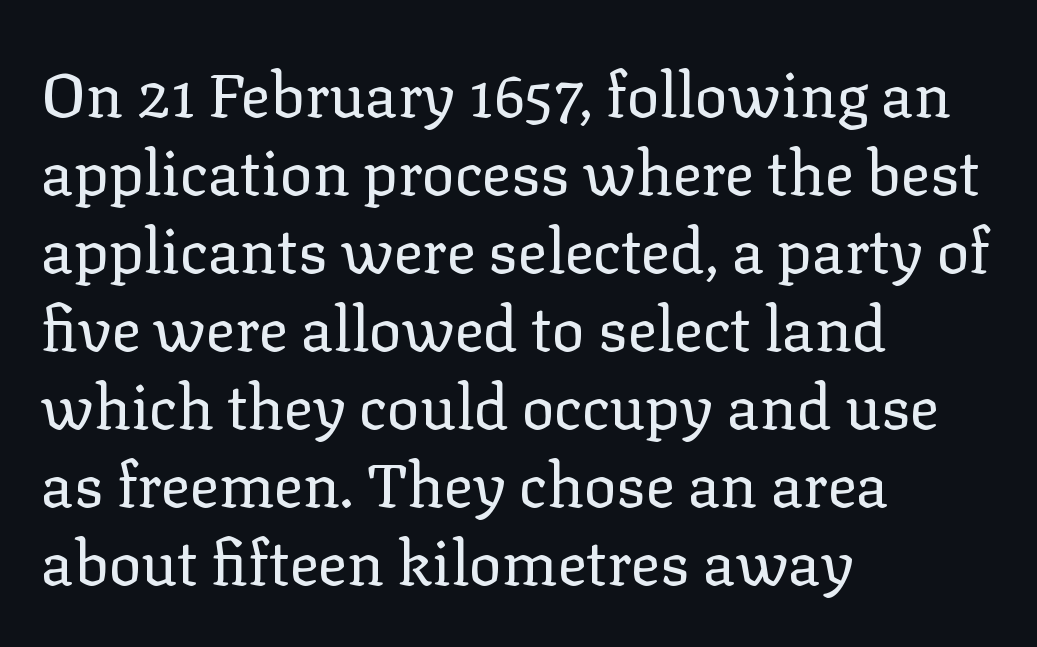
Q: Is the text bold? A: No.
Q: Is the text italic (slanted)? A: No, it is upright.
Q: Is the typeface a serif or a sans-serif typeface? A: Serif.
Q: Is the text underlined? A: No.
Q: How is the paragraph aligned? A: Left-aligned.
Q: Is the spacing between letters normal or unusually wide? A: Normal.
Q: Is the spacing between lines tight, normal or loose? A: Normal.
Q: Width (condensed, normal, or wide)? A: Normal.
Q: Stroke contrast? A: Low.
Q: x-height? A: Medium.
Q: Monospaced? A: No.
